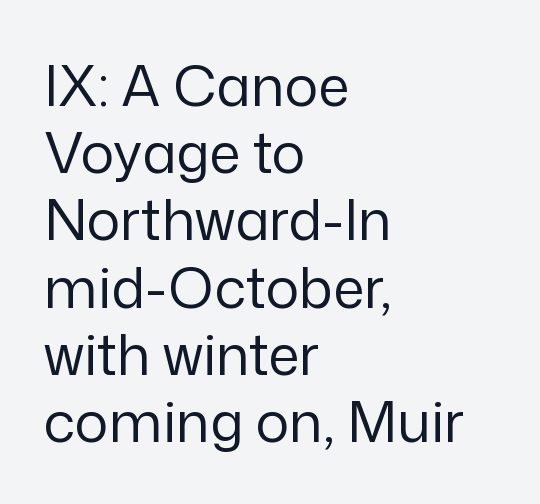
{"serif": "no", "italic": "no", "bold": "no", "weight": "regular", "width": "normal", "stroke_contrast": "low", "x_height": "medium", "monospaced": "no", "underline": "no", "align": "left", "line_spacing_ratio": 1.2, "letter_spacing": "normal", "letter_spacing_em": 0.0, "glyph_px": 56}
